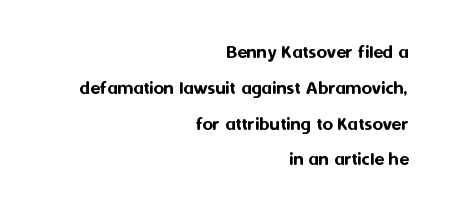
The image shows 20 px text type, upright; set right-aligned, line spacing 1.79x, normal letter spacing, not underlined.
